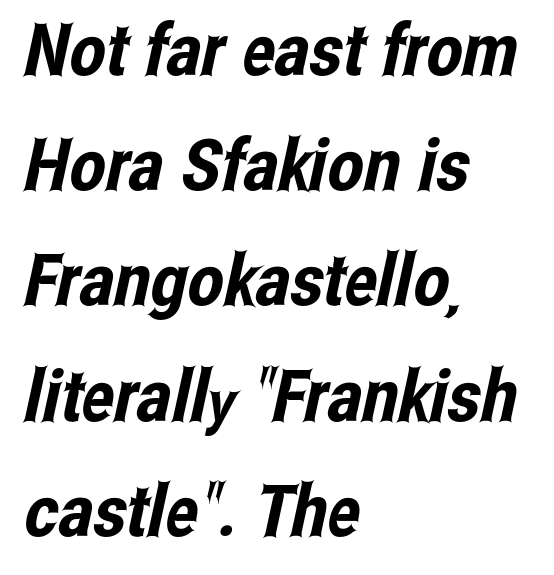
The image shows 72 px condensed sans-serif type; set left-aligned, normal line spacing (1.6x), normal letter spacing, not underlined; low stroke contrast and a medium x-height.
